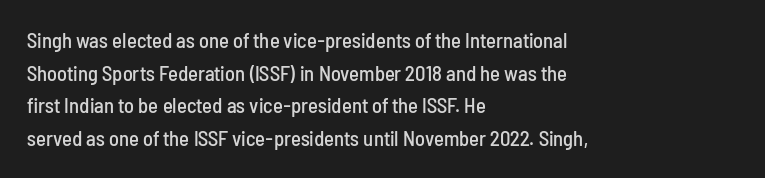
The image shows 21 px text type, upright; set left-aligned, normal line spacing (1.55x), normal letter spacing, not underlined.
